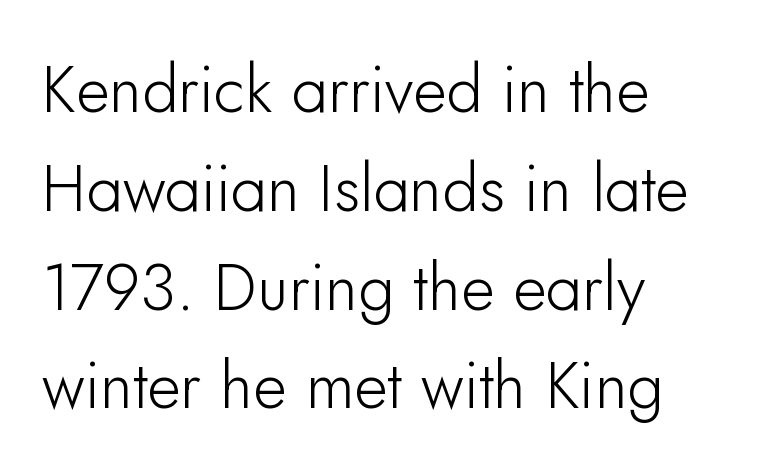
{"serif": "no", "italic": "no", "width": "normal", "stroke_contrast": "low", "x_height": "small", "monospaced": "no", "underline": "no", "align": "left", "line_spacing": "normal", "line_spacing_ratio": 1.52, "letter_spacing": "normal", "letter_spacing_em": 0.0, "glyph_px": 65}
